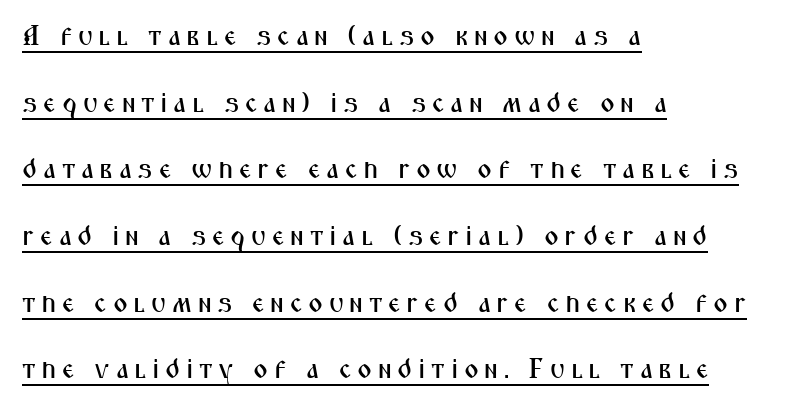
{"serif": "no", "italic": "no", "width": "condensed", "stroke_contrast": "medium", "x_height": "medium", "monospaced": "no", "underline": "yes", "align": "left", "line_spacing": "loose", "line_spacing_ratio": 2.38, "letter_spacing": "wide", "letter_spacing_em": 0.2, "glyph_px": 28}
